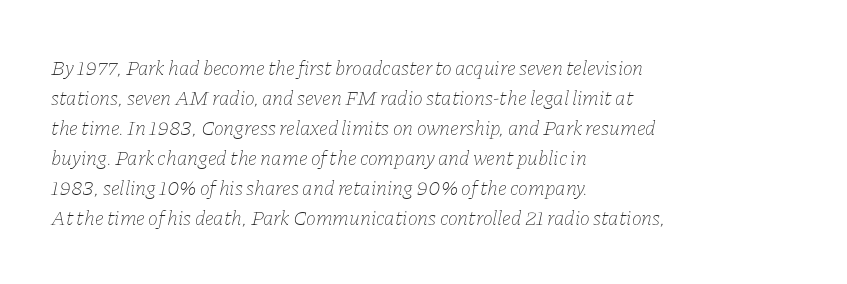
Baseline-to-baseline distance is the conventional proportion of letter height. Would a proofreader flag this as italicized? Yes. Spacing between characters is what you'd get straight out of the box. These lines stack with their left ends in a neat column. Decoration check: the copy has no underline.
